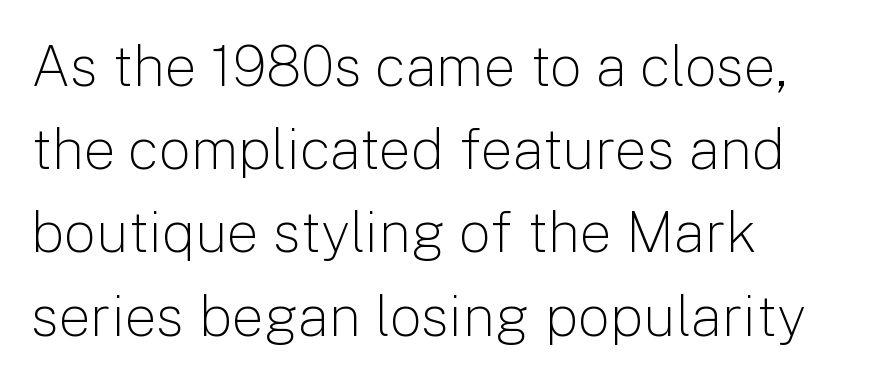
In terms of posture, this sample is upright. Beneath every word, the page is bare. No letter is thick-stroked: the sample isn't bold. Observe the ordinary spacing: letters are neighbours, not strangers. Serifs: no, the terminals of the letterforms are clean. Proportional: the letters do not fall into vertical columns.
